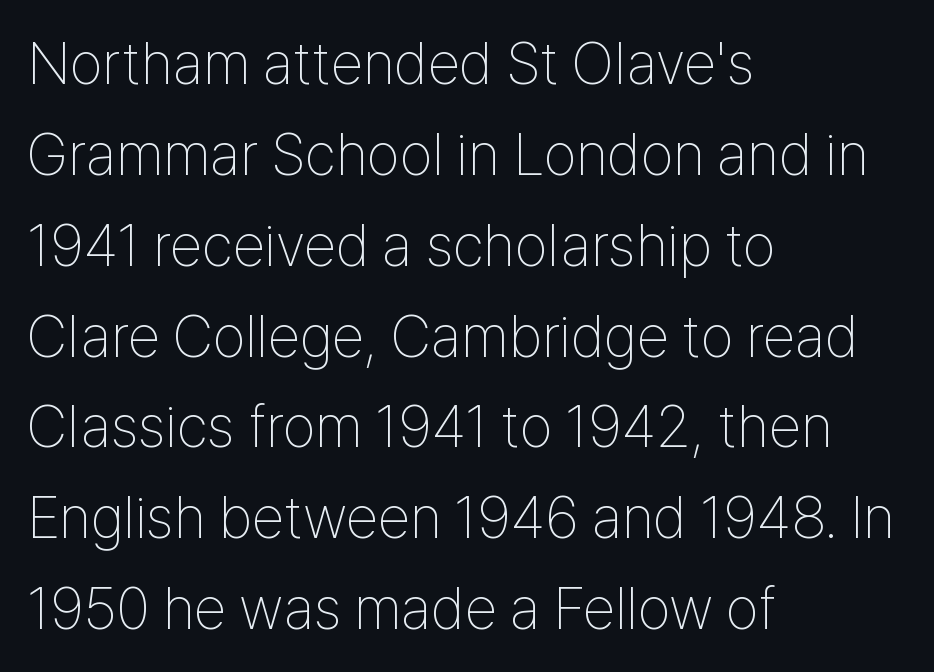
Q: Is the text bold? A: No.
Q: Is the text italic (slanted)? A: No, it is upright.
Q: Is the typeface a serif or a sans-serif typeface? A: Sans-serif.
Q: Is the text underlined? A: No.
Q: How is the paragraph aligned? A: Left-aligned.
Q: Is the spacing between letters normal or unusually wide? A: Normal.
Q: Is the spacing between lines tight, normal or loose? A: Normal.
Q: Width (condensed, normal, or wide)? A: Condensed.
Q: Stroke contrast? A: Low.
Q: x-height? A: Medium.
Q: Monospaced? A: No.
